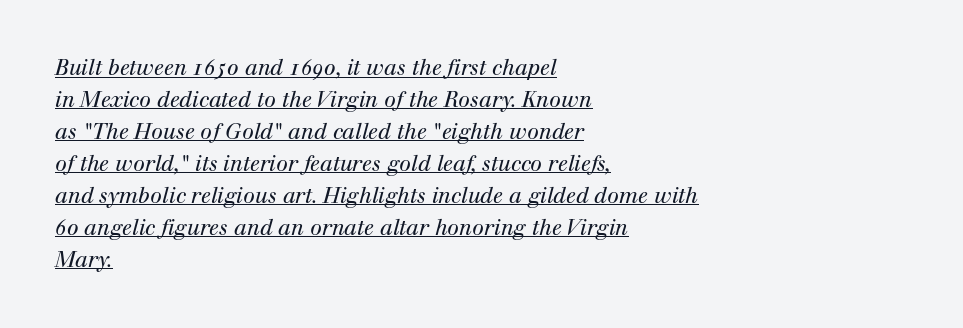
The image shows 21 px text type, italic (leaning right); set left-aligned, normal line spacing (1.52x), normal letter spacing, underlined.
